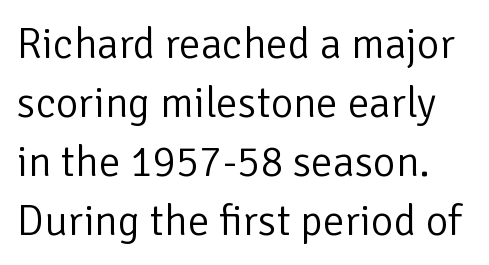
Q: Is the text bold? A: No.
Q: Is the text italic (slanted)? A: No, it is upright.
Q: Is the typeface a serif or a sans-serif typeface? A: Sans-serif.
Q: Is the text underlined? A: No.
Q: Is the spacing between letters normal or unusually wide? A: Normal.
Q: Is the spacing between lines tight, normal or loose? A: Normal.
Q: Width (condensed, normal, or wide)? A: Normal.
Q: Stroke contrast? A: Low.
Q: x-height? A: Medium.
Q: Monospaced? A: No.
